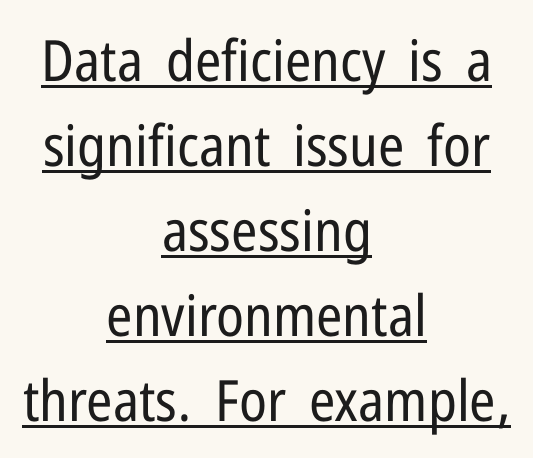
{"serif": "no", "italic": "no", "bold": "no", "weight": "regular", "width": "condensed", "stroke_contrast": "low", "x_height": "medium", "monospaced": "no", "underline": "yes", "align": "center", "line_spacing": "normal", "line_spacing_ratio": 1.49, "letter_spacing": "normal", "letter_spacing_em": 0.0, "glyph_px": 57}
